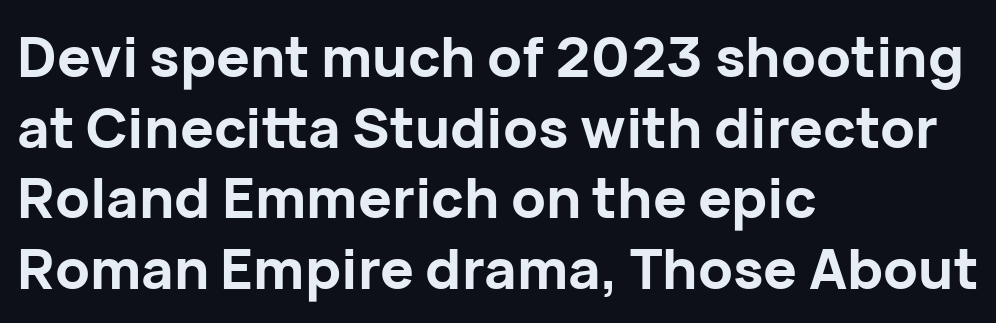
Q: Is the text bold? A: Yes.
Q: Is the text italic (slanted)? A: No, it is upright.
Q: Is the typeface a serif or a sans-serif typeface? A: Sans-serif.
Q: Is the text underlined? A: No.
Q: How is the paragraph aligned? A: Left-aligned.
Q: Is the spacing between letters normal or unusually wide? A: Normal.
Q: Is the spacing between lines tight, normal or loose? A: Normal.
Q: Width (condensed, normal, or wide)? A: Normal.
Q: Stroke contrast? A: Low.
Q: x-height? A: Medium.
Q: Monospaced? A: No.
